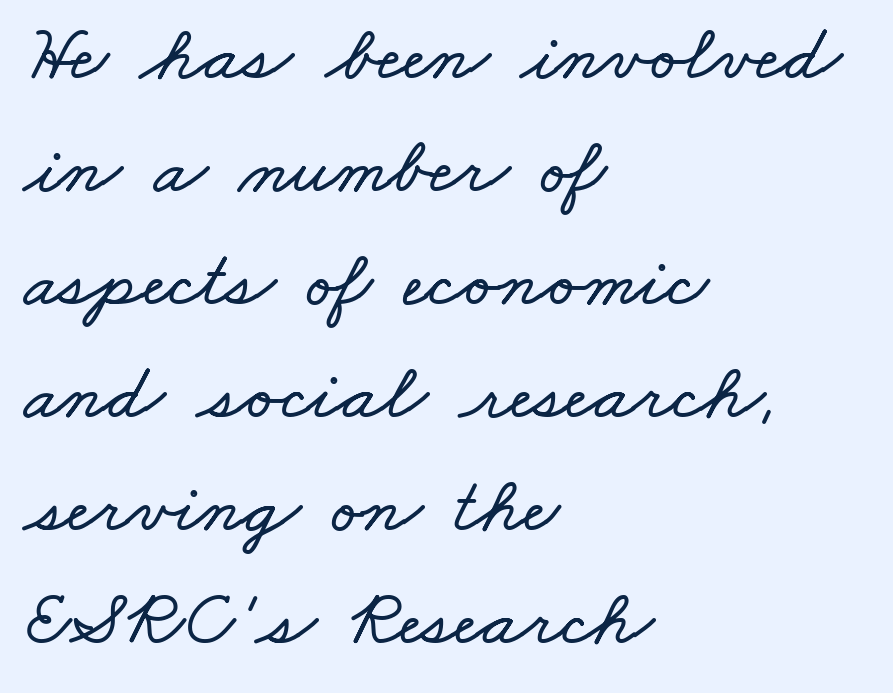
The foot of each line stays bare and open. A classic flush-left, rag-right setting is used for this passage. No extra tracking has been applied to these lines. Honestly, the row spacing looks completely unremarkable. The letters advance in unequal steps, a hallmark of proportional type.
